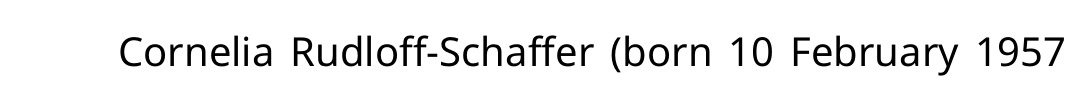
No italicization has been applied; the sample stays upright. The space directly below the letters is spotless. There is no visible air inserted between adjacent glyphs. Is this a heavy cut? Hardly; it is regular or lighter.
